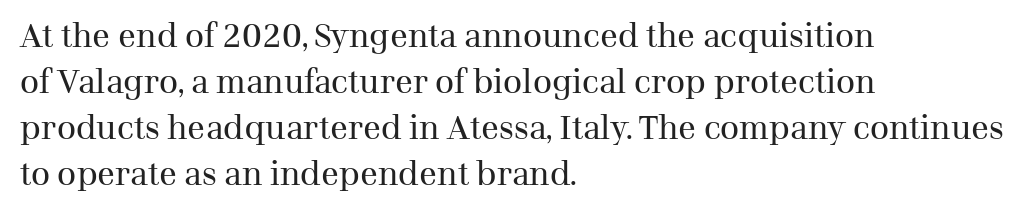
The image shows 33 px regular-weight serif type, upright; set left-aligned, normal line spacing (1.39x), normal letter spacing, not underlined; medium stroke contrast and a medium x-height.
